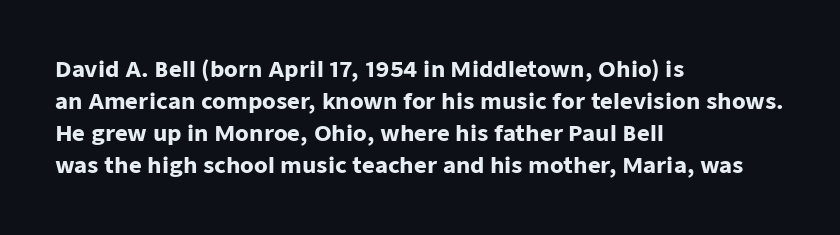
The image shows 22 px bold type, upright; set left-aligned, normal line spacing (1.46x), normal letter spacing, not underlined.
